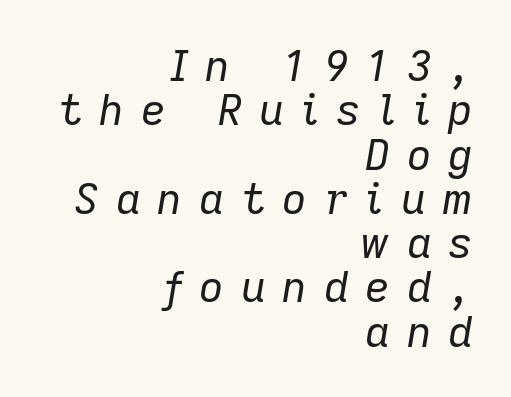
The image shows 43 px regular-weight type, italic (leaning right); set right-aligned, tight line spacing (1.03x), unusually wide letter spacing (+0.39 em), not underlined; low stroke contrast and a medium x-height.
